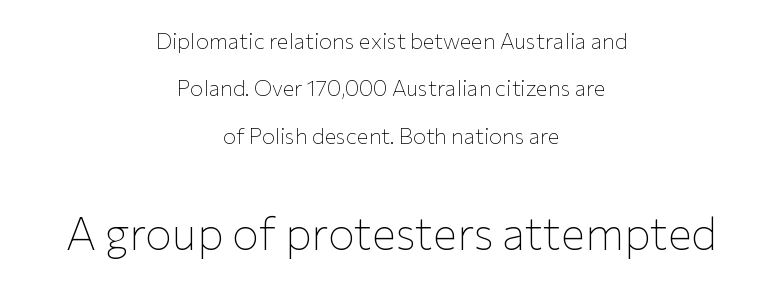
Proportional: the letters do not fall into vertical columns. Standard letterfit; no display-style spreading of the glyphs. The text block is weighted toward neither margin, spreading evenly from the middle. Is this a heavy cut? Hardly; it is regular or lighter. The following chunk of copy outweighs the initial chunk in type size.
